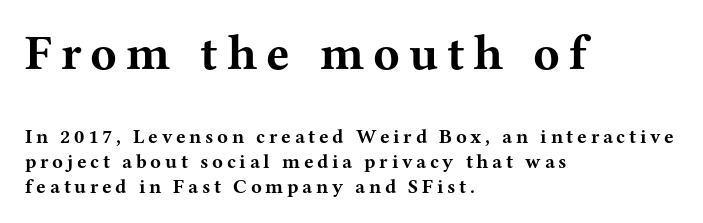
The image shows 49 px bold, wide serif type, upright; set left-aligned, line spacing 1.24x, not underlined; the first (top) block is 2.45x larger; medium stroke contrast and a medium x-height.
